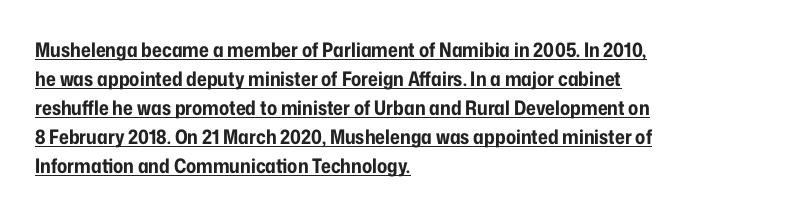
Q: Is the text bold? A: Yes.
Q: Is the text italic (slanted)? A: No, it is upright.
Q: Is the text underlined? A: Yes.
Q: How is the paragraph aligned? A: Left-aligned.
Q: Is the spacing between letters normal or unusually wide? A: Normal.
Q: Is the spacing between lines tight, normal or loose? A: Normal.
